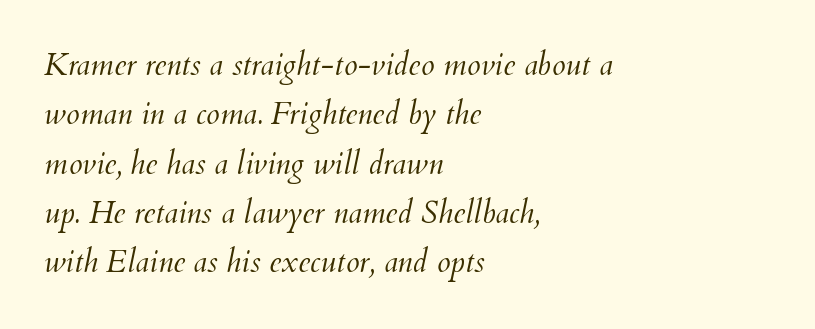
The text block is weighted toward the left margin, trailing off unevenly rightward. Heaviness? Minimal to ordinary, like unemphasized prose. Unmarked baselines from the first word to the last. What stands out about the letter spacing? Nothing — it is the standard amount.
